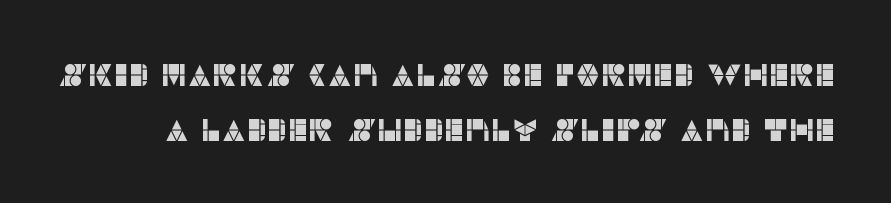
The image shows 31 px sans-serif type, upright; set line spacing 1.77x, normal letter spacing, not underlined; low stroke contrast and a large x-height.
